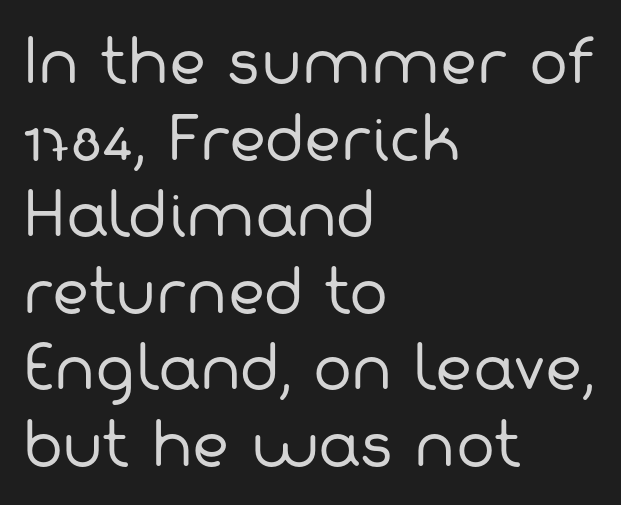
The image shows 58 px regular-weight sans-serif type; set left-aligned, normal line spacing (1.32x), normal letter spacing, not underlined; low stroke contrast and a medium x-height.
